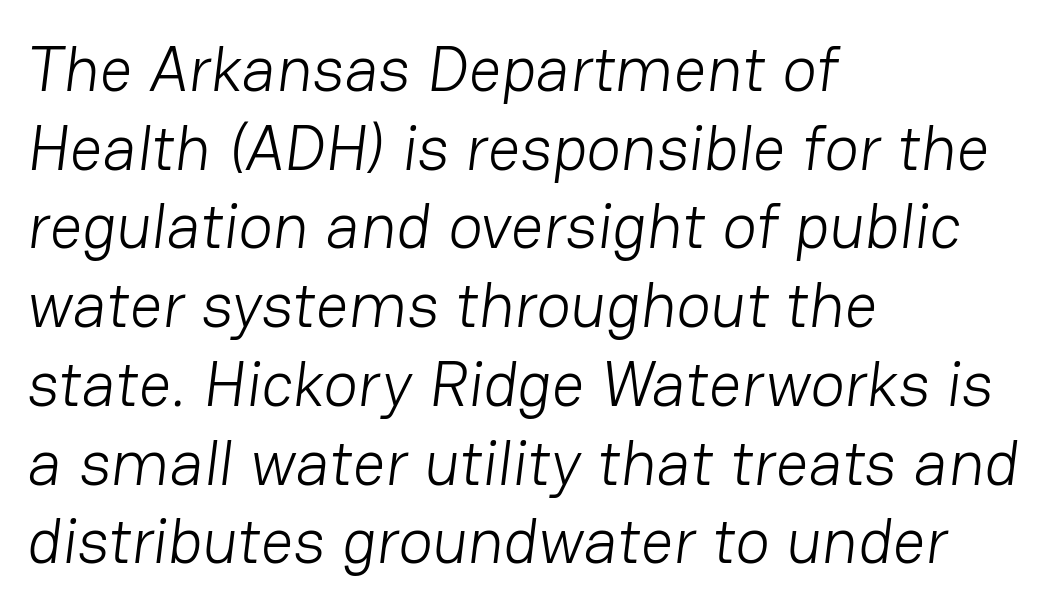
{"serif": "no", "bold": "no", "weight": "light", "width": "normal", "stroke_contrast": "low", "x_height": "medium", "monospaced": "no", "underline": "no", "align": "left", "line_spacing_ratio": 1.23, "letter_spacing": "normal", "letter_spacing_em": 0.0, "glyph_px": 64}
